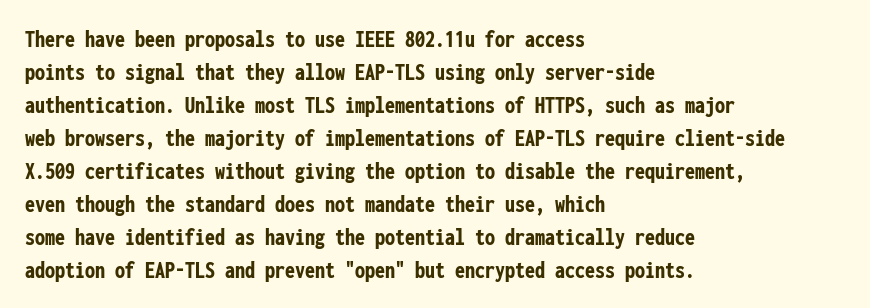
A full-strength bold gives these letters their thick strokes. The gaps between neighbouring characters are ordinary and unremarkable. The lines sit at an ordinary, default distance from one another. Descender tails drop into unmarked territory.
